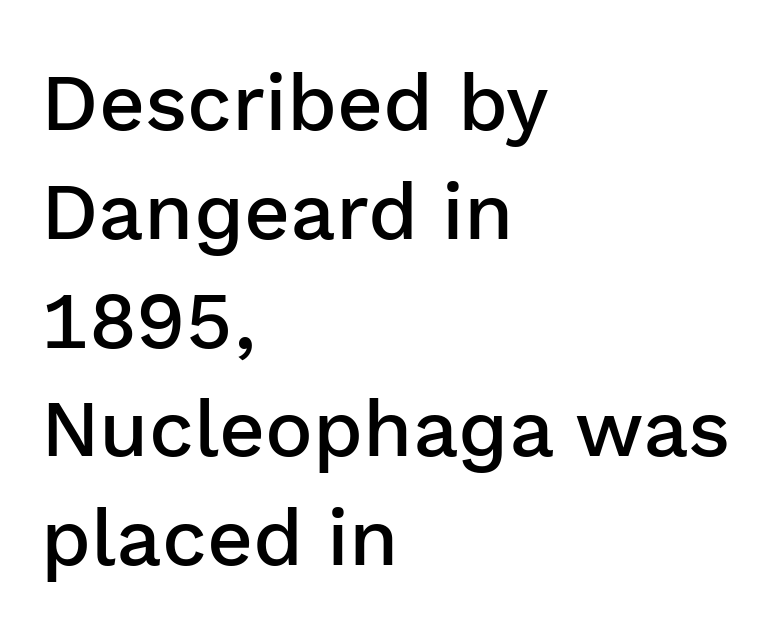
{"serif": "no", "italic": "no", "bold": "semi", "weight": "semibold", "width": "normal", "stroke_contrast": "low", "x_height": "medium", "monospaced": "no", "underline": "no", "align": "left", "line_spacing": "normal", "line_spacing_ratio": 1.36, "letter_spacing": "normal", "letter_spacing_em": 0.0, "glyph_px": 80}
